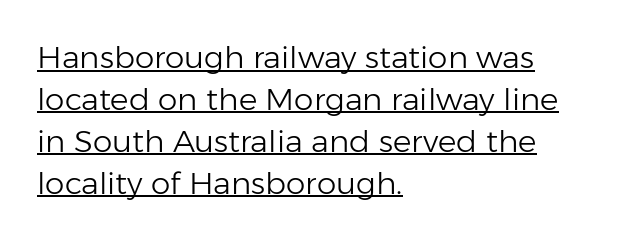
Is the stroke heavy? The answer is a plain regular-or-lighter. A student would call this left alignment; a typographer would say flush left, rag right. Is this a sans? Yes — the strokes have no serifs. The letters stand upright; this is a roman face.
